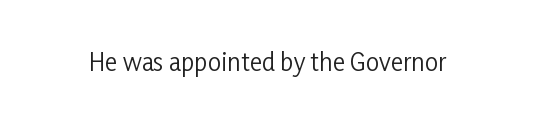
Only glyphs here, with clear space below each row. Notice how the stems are strictly vertical — no italics here. Between one letter and the next there's only the usual sliver of space. Is this a heavy cut? Hardly; it is regular or lighter.
